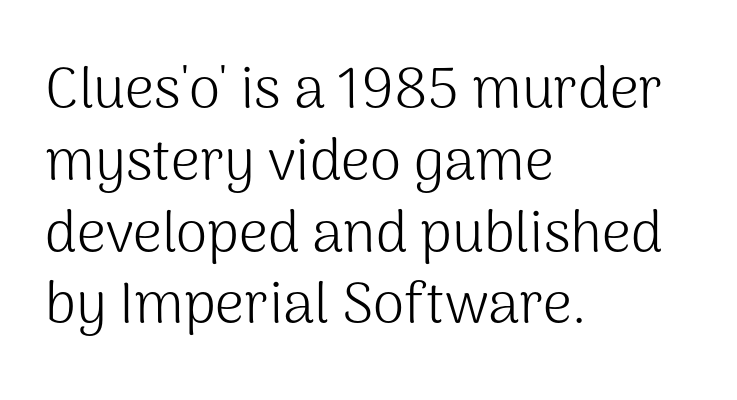
The gaps between neighbouring characters are ordinary and unremarkable. Summary of weight: not heavy and not bold. Notice how the stems are strictly vertical — no italics here. In terms of letterform style, serifs are entirely absent. Every row of glyphs begins at an identical x-position on the left.
